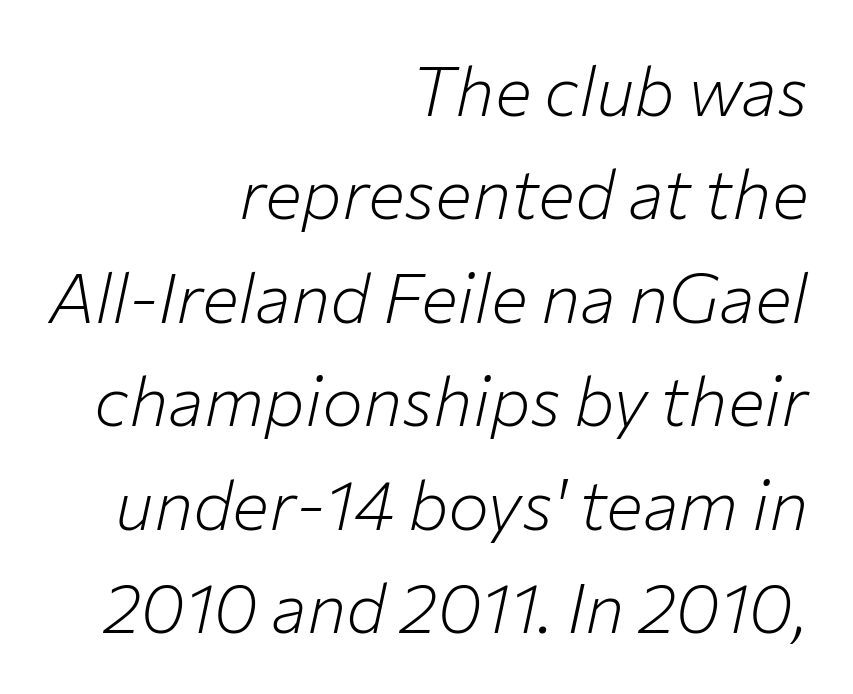
Q: Is the text bold? A: No.
Q: Is the text italic (slanted)? A: Yes, it leans right by about 12 degrees.
Q: Is the text underlined? A: No.
Q: How is the paragraph aligned? A: Right-aligned.
Q: Is the spacing between letters normal or unusually wide? A: Normal.
Q: Is the spacing between lines tight, normal or loose? A: Normal.
Q: Width (condensed, normal, or wide)? A: Normal.
Q: Stroke contrast? A: Low.
Q: x-height? A: Medium.
Q: Monospaced? A: No.
